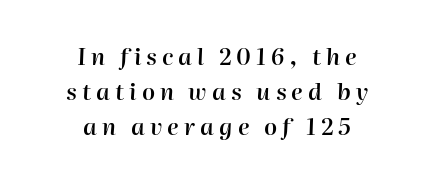
Q: Is the text bold? A: Semi-bold.
Q: Is the text italic (slanted)? A: Yes, it leans right by about 2 degrees.
Q: Is the text underlined? A: No.
Q: How is the paragraph aligned? A: Centered.
Q: Is the spacing between letters normal or unusually wide? A: Unusually wide.
Q: Is the spacing between lines tight, normal or loose? A: Normal.
